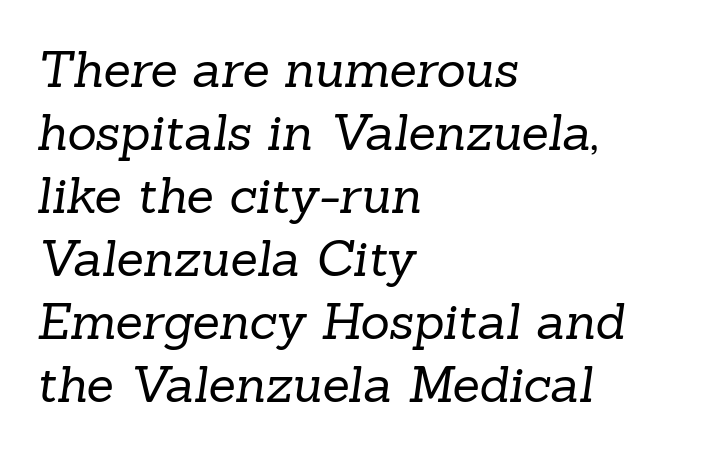
{"serif": "yes", "bold": "no", "weight": "regular", "width": "normal", "stroke_contrast": "low", "x_height": "medium", "monospaced": "no", "underline": "no", "align": "left", "line_spacing": "normal", "line_spacing_ratio": 1.26, "letter_spacing": "normal", "letter_spacing_em": 0.0, "glyph_px": 50}
